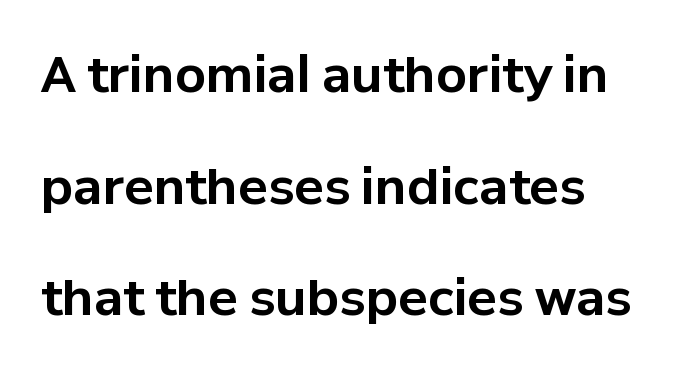
Q: Is the text bold? A: Yes.
Q: Is the text italic (slanted)? A: No, it is upright.
Q: Is the typeface a serif or a sans-serif typeface? A: Sans-serif.
Q: Is the text underlined? A: No.
Q: Is the spacing between letters normal or unusually wide? A: Normal.
Q: Is the spacing between lines tight, normal or loose? A: Loose.
Q: Width (condensed, normal, or wide)? A: Normal.
Q: Stroke contrast? A: Low.
Q: x-height? A: Medium.
Q: Monospaced? A: No.
